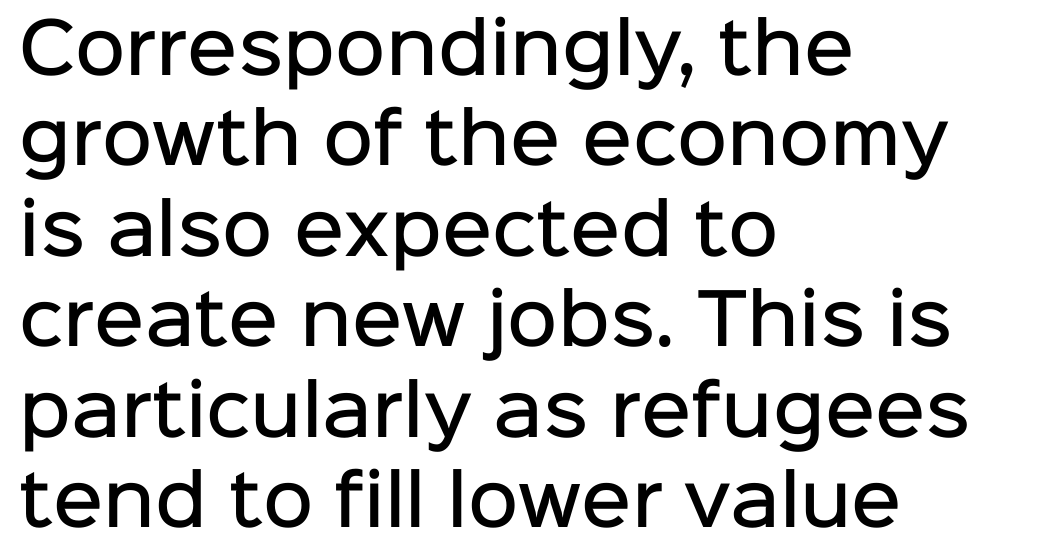
{"serif": "no", "italic": "no", "bold": "semi", "weight": "semibold", "width": "normal", "stroke_contrast": "low", "x_height": "medium", "monospaced": "no", "underline": "no", "align": "left", "line_spacing": "normal", "line_spacing_ratio": 1.31, "letter_spacing": "normal", "letter_spacing_em": 0.0, "glyph_px": 69}
